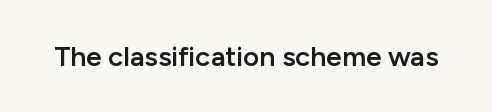
A bit beefed up — I'd call it semibold rather than bold. Look at the tracking — it's just the regular setting, nothing added. The space beneath each line is pristine and unruled. Varying glyph widths throughout — classic text-font behaviour. Typographically, this falls in the sans-serif category.
